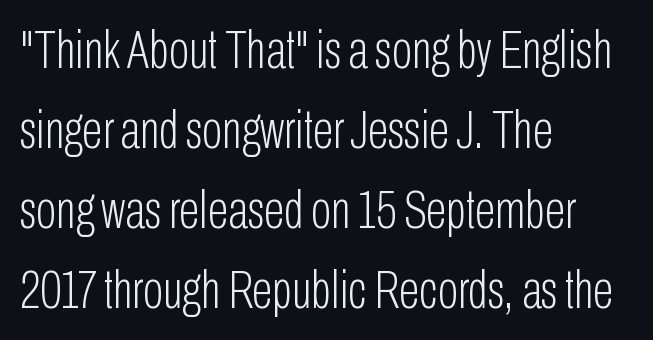
Ink coverage per letter is moderate at most. Students, note that the glyphs here touch the page at normal intervals. The passage shown stacks its lines at a standard gap. This is sans-serif lettering, the kind often seen on screens and signage.
